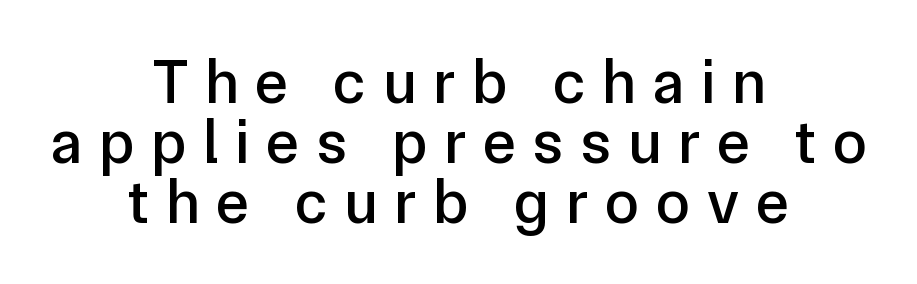
{"serif": "no", "italic": "no", "width": "normal", "stroke_contrast": "low", "x_height": "medium", "monospaced": "no", "underline": "no", "align": "center", "line_spacing": "tight", "line_spacing_ratio": 0.97, "letter_spacing": "wide", "letter_spacing_em": 0.27, "glyph_px": 62}
